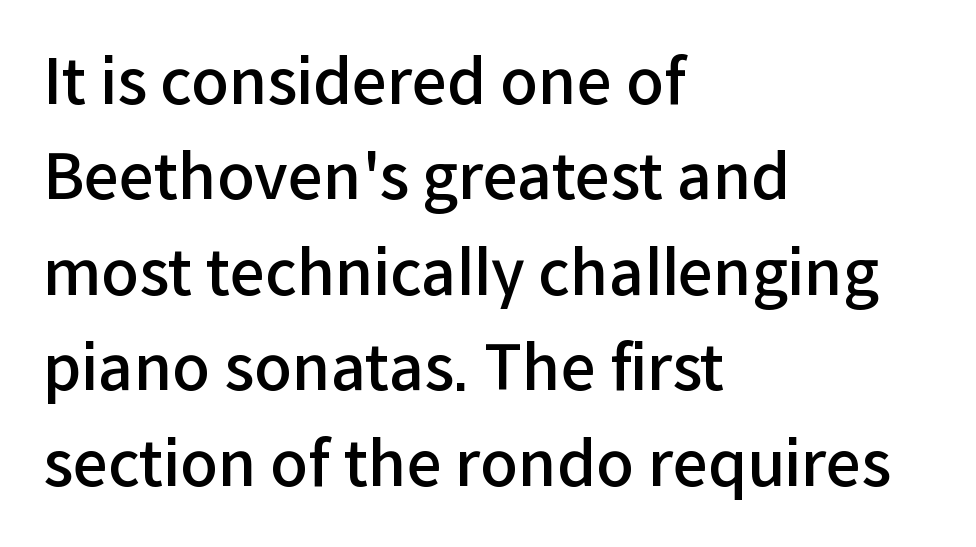
Q: Is the text bold? A: Semi-bold.
Q: Is the text italic (slanted)? A: No, it is upright.
Q: Is the typeface a serif or a sans-serif typeface? A: Sans-serif.
Q: Is the text underlined? A: No.
Q: How is the paragraph aligned? A: Left-aligned.
Q: Is the spacing between letters normal or unusually wide? A: Normal.
Q: Is the spacing between lines tight, normal or loose? A: Normal.
Q: Width (condensed, normal, or wide)? A: Normal.
Q: Stroke contrast? A: Low.
Q: x-height? A: Medium.
Q: Monospaced? A: No.
